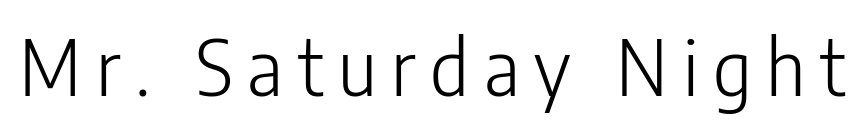
The font family rendered here belongs to the sans-serif group. The gap between lines stays unmarked. Is the stroke heavy? The answer is a plain regular-or-lighter. A typesetter would call this proportional, since set widths differ per character. Does the lettering tilt? It doesn't — this is upright.
